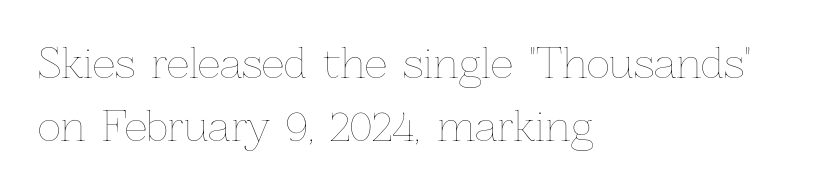
Line beginnings align vertically; line endings do not. Spacing verdict: proportional, widths tailored to each character. Words appear dense and cohesive because spacing is normal. Interline gaps are of average width in this sample.
